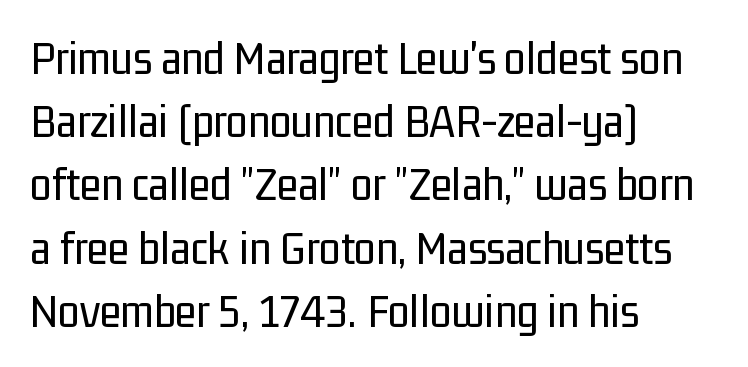
The image shows 49 px regular-weight, condensed sans-serif type, upright; set left-aligned, normal line spacing (1.29x), normal letter spacing, not underlined; low stroke contrast and a medium x-height.
